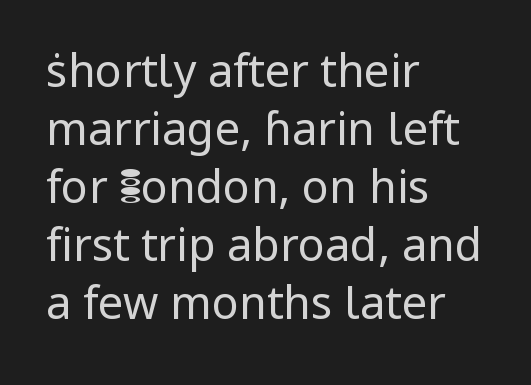
{"serif": "no", "italic": "no", "bold": "no", "weight": "regular", "width": "normal", "stroke_contrast": "low", "x_height": "medium", "monospaced": "no", "underline": "no", "align": "left", "line_spacing": "normal", "line_spacing_ratio": 1.29, "letter_spacing": "normal", "letter_spacing_em": 0.0, "glyph_px": 45}
